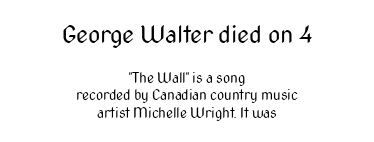
{"italic": "no", "bold": "no", "underline": "no", "align": "center", "line_spacing": "normal", "line_spacing_ratio": 1.27, "letter_spacing": "normal", "letter_spacing_em": 0.0, "larger_block": "first", "size_ratio": 1.71, "glyph_px": 24}
